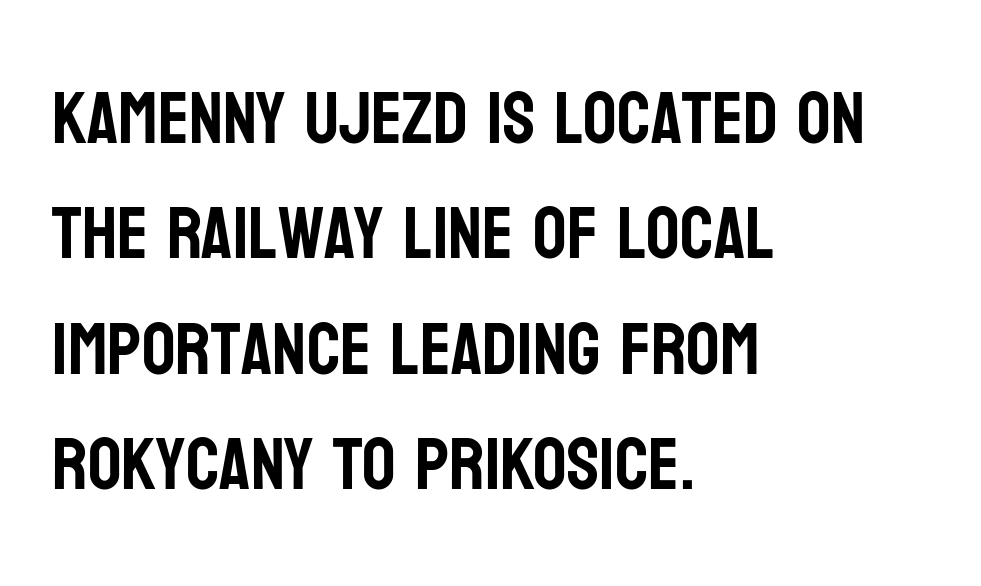
{"serif": "no", "italic": "no", "width": "condensed", "stroke_contrast": "low", "x_height": "large", "monospaced": "no", "underline": "no", "align": "left", "line_spacing": "normal", "line_spacing_ratio": 1.56, "letter_spacing": "normal", "letter_spacing_em": 0.0, "glyph_px": 74}
